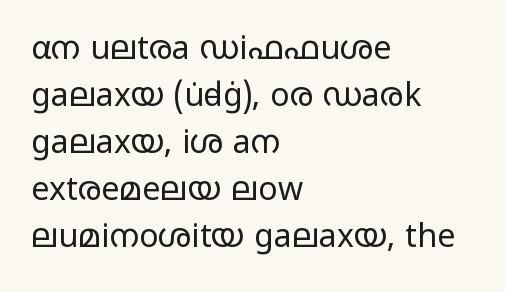
Q: Is the text bold? A: No.
Q: Is the text italic (slanted)? A: No, it is upright.
Q: Is the typeface a serif or a sans-serif typeface? A: Sans-serif.
Q: Is the text underlined? A: No.
Q: How is the paragraph aligned? A: Left-aligned.
Q: Is the spacing between letters normal or unusually wide? A: Normal.
Q: Is the spacing between lines tight, normal or loose? A: Normal.
Q: Width (condensed, normal, or wide)? A: Wide.
Q: Stroke contrast? A: Low.
Q: x-height? A: Medium.
Q: Monospaced? A: No.
